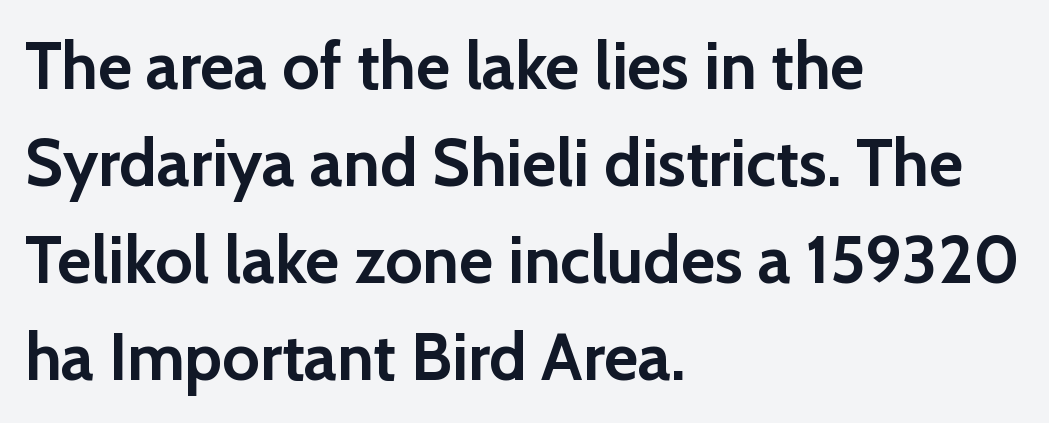
{"serif": "no", "italic": "no", "bold": "yes", "weight": "semibold", "width": "normal", "stroke_contrast": "low", "x_height": "medium", "monospaced": "no", "underline": "no", "align": "left", "line_spacing": "normal", "line_spacing_ratio": 1.47, "letter_spacing": "normal", "letter_spacing_em": 0.0, "glyph_px": 66}
